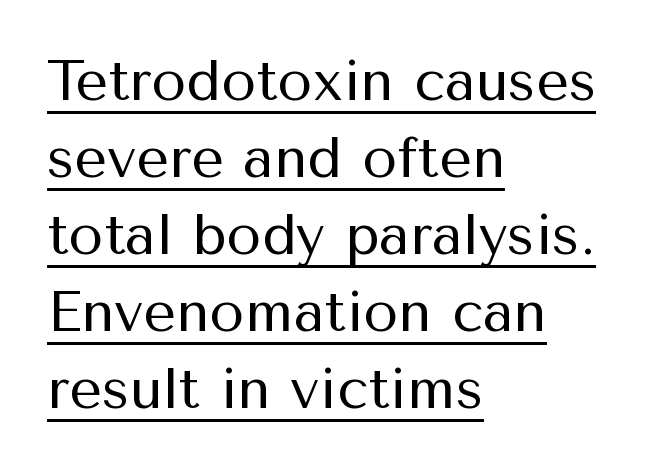
Line spacing here is normal. No letter is thick-stroked: the sample isn't bold. Is the block centered? No — it sits flush against the left margin. Glyph-to-glyph distance matches everyday printed text. Has an underline been added? It has.
